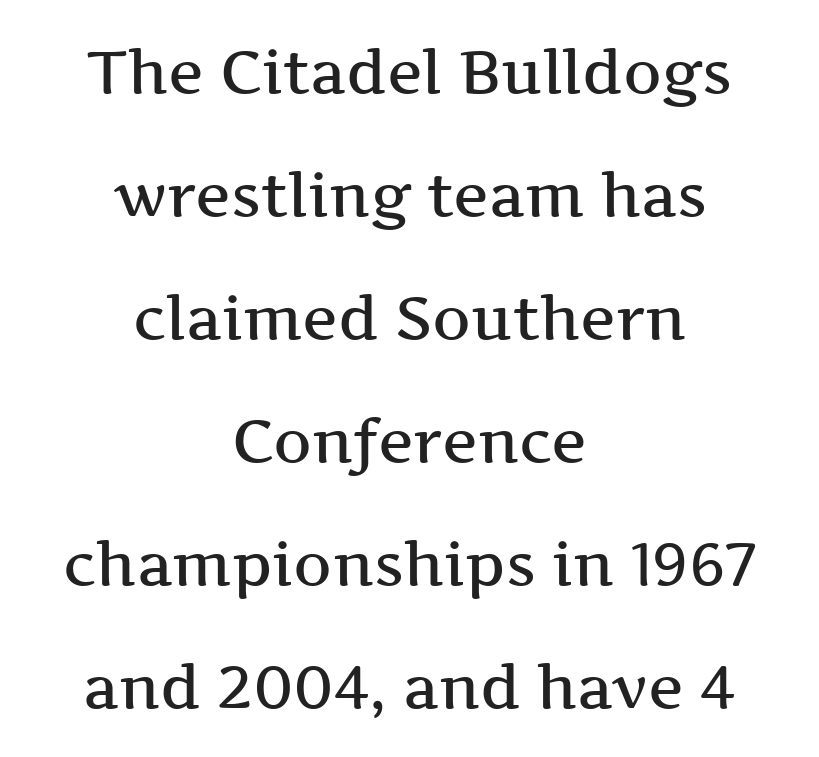
Q: Is the text bold? A: Semi-bold.
Q: Is the text italic (slanted)? A: No, it is upright.
Q: Is the typeface a serif or a sans-serif typeface? A: Serif.
Q: Is the text underlined? A: No.
Q: How is the paragraph aligned? A: Centered.
Q: Is the spacing between letters normal or unusually wide? A: Normal.
Q: Is the spacing between lines tight, normal or loose? A: Loose.
Q: Width (condensed, normal, or wide)? A: Wide.
Q: Stroke contrast? A: Medium.
Q: x-height? A: Medium.
Q: Monospaced? A: No.
